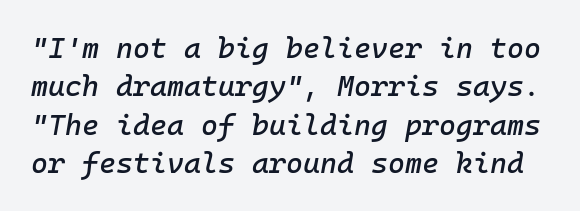
{"italic": "yes", "lean": "right", "slant_degrees": 10, "width": "normal", "stroke_contrast": "low", "x_height": "medium", "monospaced": "yes", "underline": "no", "line_spacing": "normal", "line_spacing_ratio": 1.32, "letter_spacing": "normal", "letter_spacing_em": 0.0, "glyph_px": 29}
